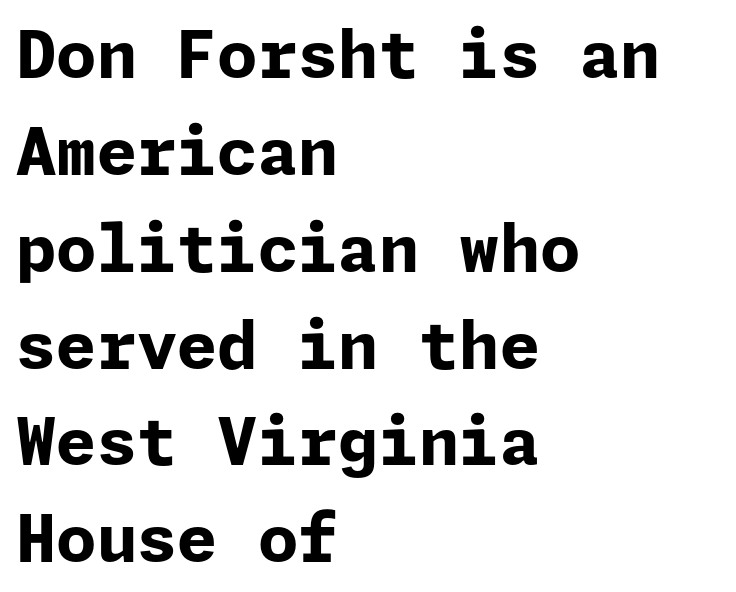
The letters sit at their default tracking, neither squeezed nor spread. The space beneath each line is pristine and unruled. The lines sit at an ordinary, default distance from one another. These lines are composed in type without serifs.
